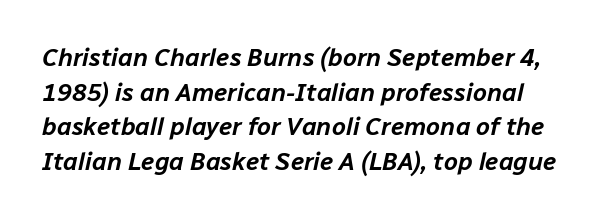
The image shows 25 px text type, italic (leaning right); set normal line spacing (1.39x), normal letter spacing, not underlined.
